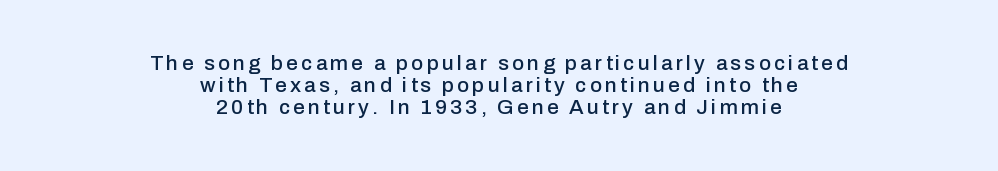
Q: Is the text italic (slanted)? A: No, it is upright.
Q: Is the text underlined? A: No.
Q: How is the paragraph aligned? A: Centered.
Q: Is the spacing between lines tight, normal or loose? A: Tight.
